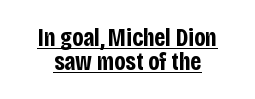
Q: Is the text bold? A: Yes.
Q: Is the text italic (slanted)? A: No, it is upright.
Q: Is the text underlined? A: Yes.
Q: How is the paragraph aligned? A: Centered.
Q: Is the spacing between letters normal or unusually wide? A: Normal.
Q: Is the spacing between lines tight, normal or loose? A: Tight.
